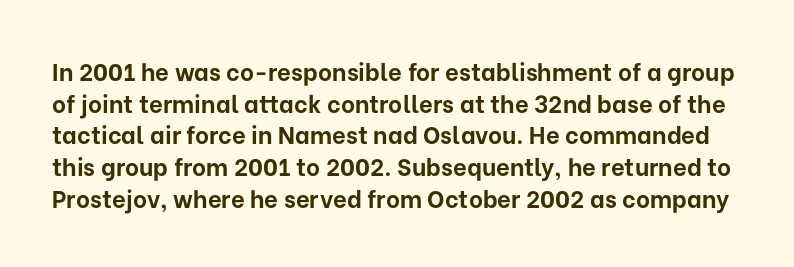
{"italic": "no", "bold": "yes", "underline": "no", "line_spacing": "normal", "line_spacing_ratio": 1.32, "letter_spacing": "normal", "letter_spacing_em": 0.0, "glyph_px": 24}
